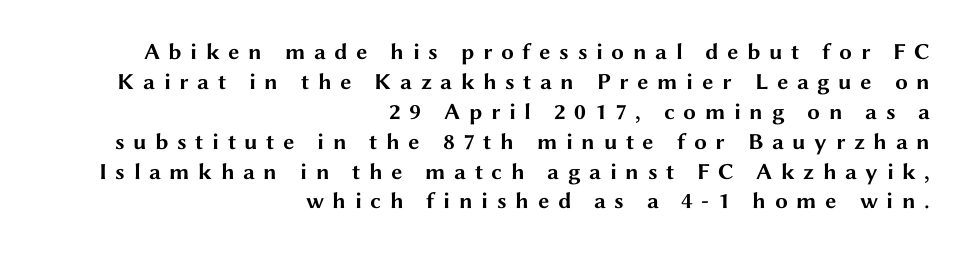
{"italic": "no", "bold": "yes", "underline": "no", "align": "right", "line_spacing": "normal", "line_spacing_ratio": 1.3, "letter_spacing": "wide", "letter_spacing_em": 0.37, "glyph_px": 23}
